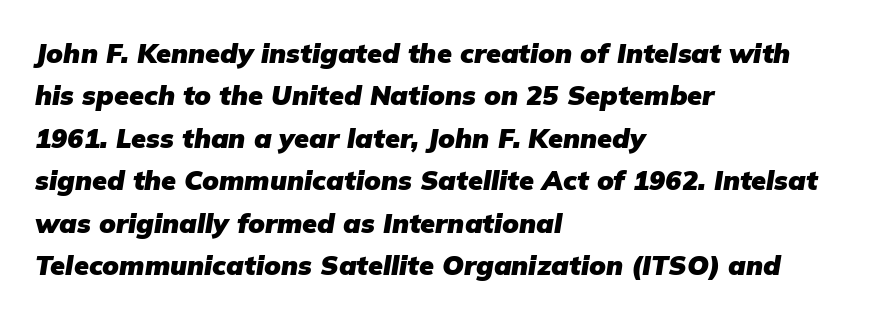
The rows are spaced the way most documents space them. Short note: letters normally spaced. Only glyphs here, with clear space below each row. Typographic density is high because the face is bold. Is the type slanted? Yes — the strokes lean at a clear angle.
